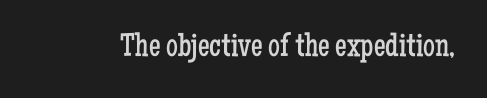
The image shows 33 px regular-weight, condensed serif type, upright; set normal letter spacing, not underlined; low stroke contrast and a medium x-height.
